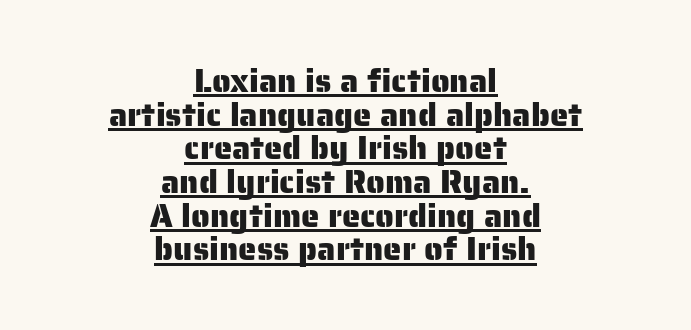
{"serif": "no", "italic": "no", "width": "normal", "stroke_contrast": "low", "x_height": "medium", "monospaced": "no", "underline": "yes", "align": "center", "line_spacing": "tight", "line_spacing_ratio": 1.02, "letter_spacing": "normal", "letter_spacing_em": 0.0, "glyph_px": 33}
